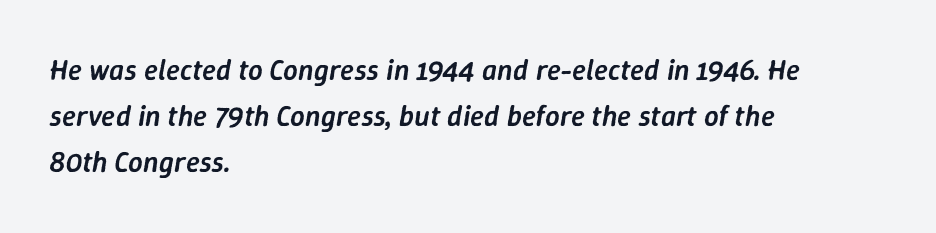
The image shows 29 px semibold type, italic (leaning right); set left-aligned, normal line spacing (1.59x), normal letter spacing, not underlined; low stroke contrast and a medium x-height.
